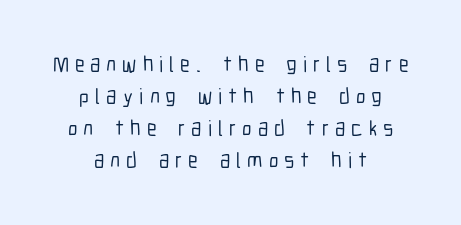
Q: Is the text italic (slanted)? A: No, it is upright.
Q: Is the text underlined? A: No.
Q: How is the paragraph aligned? A: Centered.
Q: Is the spacing between letters normal or unusually wide? A: Unusually wide.
Q: Is the spacing between lines tight, normal or loose? A: Normal.
